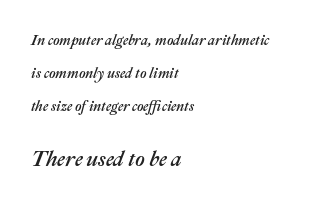
The space between consecutive lines is lavish. Short note: letters normally spaced. All the whitespace from short lines collects on the right. The designer gave the closing block more size than the opening block.
